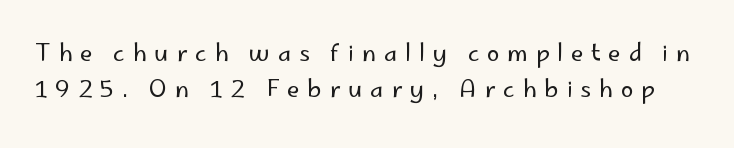
The image shows 23 px text type, upright; set normal line spacing (1.58x), unusually wide letter spacing (+0.34 em), not underlined.
